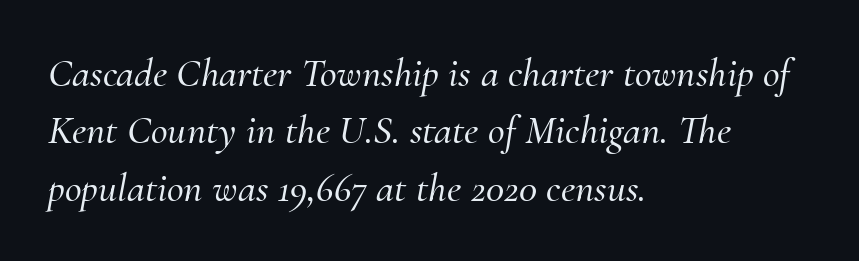
The image shows 41 px serif type, italic (leaning right); set left-aligned, normal line spacing (1.4x), normal letter spacing, not underlined; medium stroke contrast and a small x-height.
